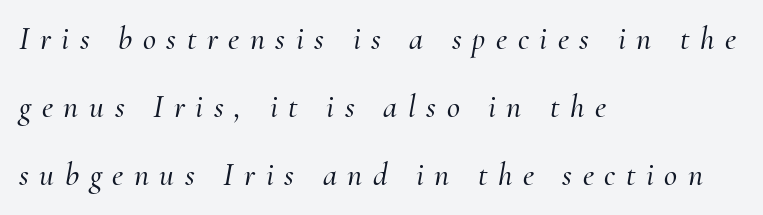
{"serif": "yes", "italic": "yes", "lean": "right", "slant_degrees": 10, "width": "normal", "stroke_contrast": "medium", "x_height": "small", "monospaced": "no", "underline": "no", "align": "left", "line_spacing": "loose", "line_spacing_ratio": 2.13, "letter_spacing": "wide", "letter_spacing_em": 0.33, "glyph_px": 32}
